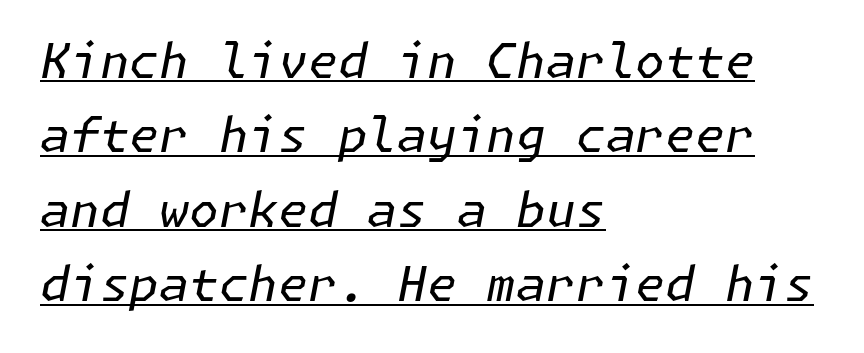
Q: Is the text bold? A: No.
Q: Is the text italic (slanted)? A: Yes, it leans right by about 11 degrees.
Q: Is the text underlined? A: Yes.
Q: How is the paragraph aligned? A: Left-aligned.
Q: Is the spacing between letters normal or unusually wide? A: Normal.
Q: Is the spacing between lines tight, normal or loose? A: Normal.
Q: Width (condensed, normal, or wide)? A: Normal.
Q: Stroke contrast? A: Low.
Q: x-height? A: Medium.
